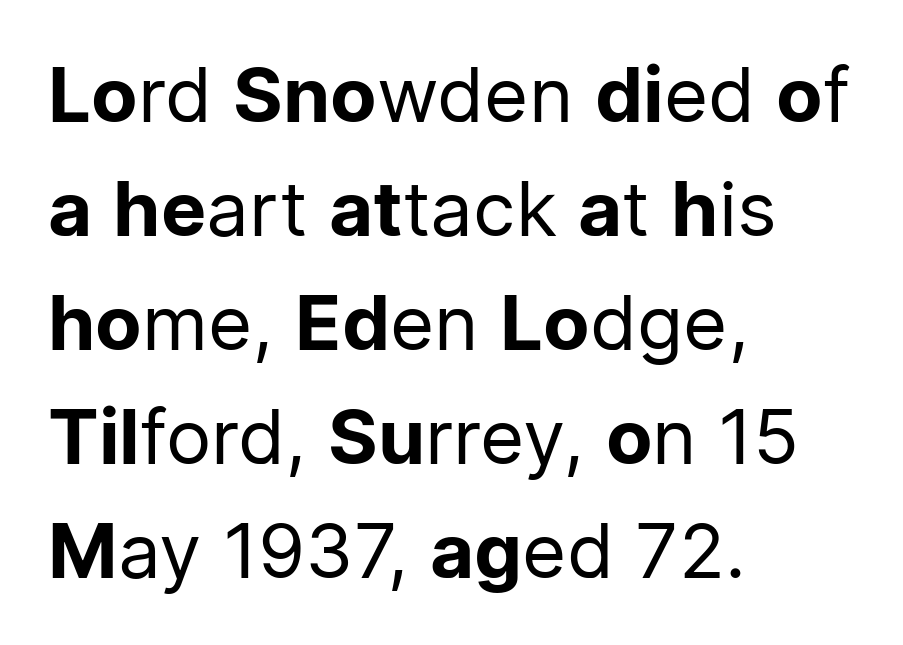
The image shows 76 px regular-weight sans-serif type, upright; set left-aligned, normal line spacing (1.5x), normal letter spacing, not underlined; low stroke contrast and a medium x-height.
